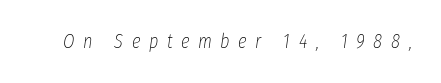
Q: Is the text bold? A: No.
Q: Is the text italic (slanted)? A: Yes, it leans right by about 8 degrees.
Q: Is the text underlined? A: No.
Q: Is the spacing between letters normal or unusually wide? A: Unusually wide.
